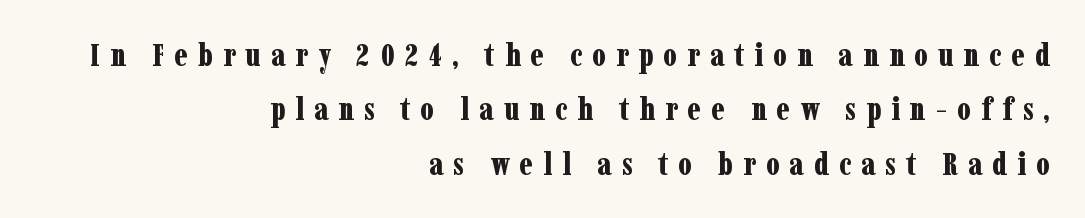
{"serif": "yes", "italic": "no", "bold": "yes", "weight": "bold", "width": "condensed", "stroke_contrast": "low", "x_height": "medium", "monospaced": "no", "underline": "no", "align": "right", "line_spacing": "normal", "line_spacing_ratio": 1.7, "letter_spacing": "wide", "letter_spacing_em": 0.31, "glyph_px": 32}
